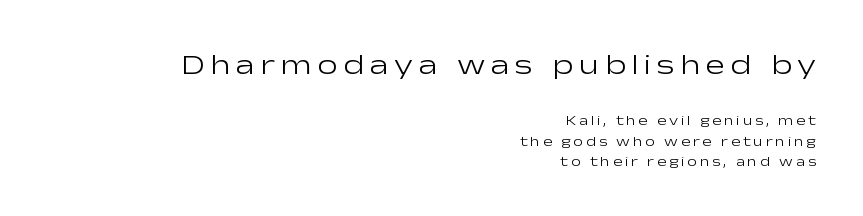
The image shows 29 px light, wide sans-serif type, upright; set right-aligned, normal line spacing (1.45x), not underlined; the first (top) block is 2.07x larger; low stroke contrast and a medium x-height.
